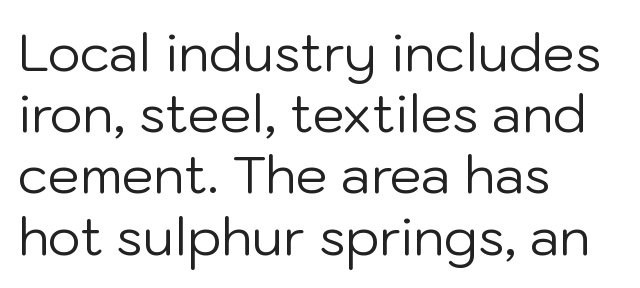
Q: Is the text bold? A: No.
Q: Is the text italic (slanted)? A: No, it is upright.
Q: Is the typeface a serif or a sans-serif typeface? A: Sans-serif.
Q: Is the text underlined? A: No.
Q: How is the paragraph aligned? A: Left-aligned.
Q: Is the spacing between letters normal or unusually wide? A: Normal.
Q: Width (condensed, normal, or wide)? A: Normal.
Q: Stroke contrast? A: Low.
Q: x-height? A: Medium.
Q: Monospaced? A: No.
